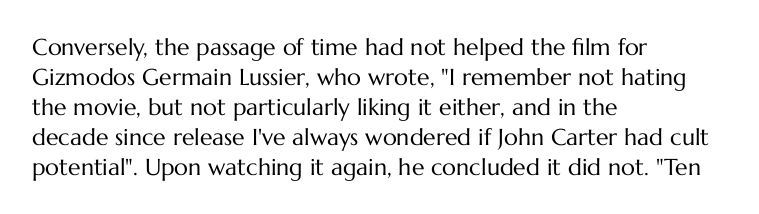
Q: Is the text bold? A: No.
Q: Is the text italic (slanted)? A: No, it is upright.
Q: Is the text underlined? A: No.
Q: How is the paragraph aligned? A: Left-aligned.
Q: Is the spacing between letters normal or unusually wide? A: Normal.
Q: Is the spacing between lines tight, normal or loose? A: Normal.
